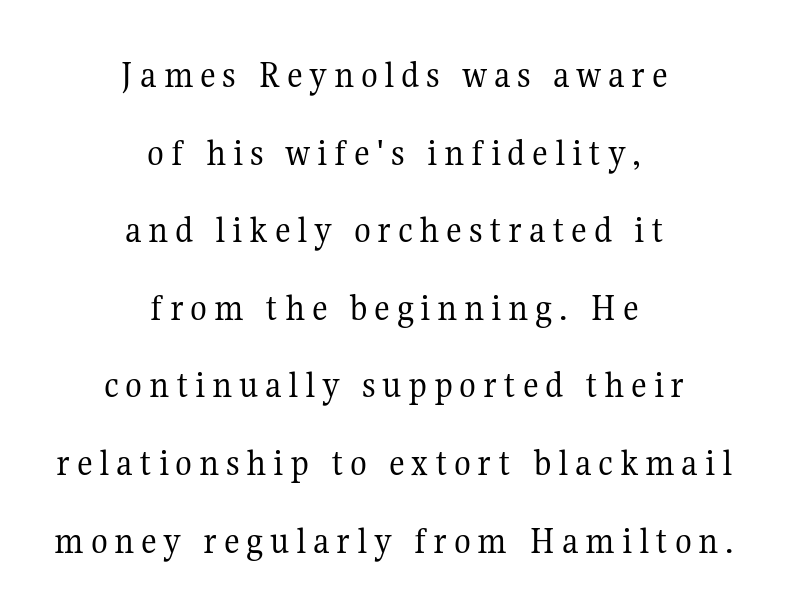
The image shows 39 px regular-weight serif type, upright; set centered, loose line spacing (1.99x), not underlined; medium stroke contrast and a medium x-height.
